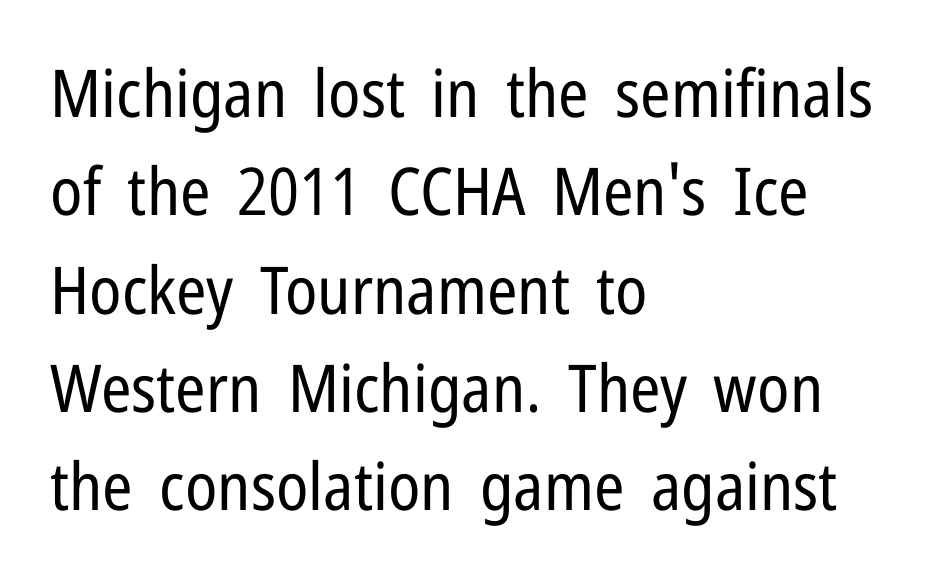
The image shows 66 px regular-weight, condensed sans-serif type, upright; set left-aligned, normal line spacing (1.49x), normal letter spacing, not underlined; low stroke contrast and a medium x-height.
